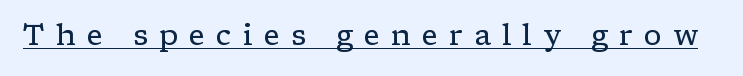
Q: Is the text bold? A: No.
Q: Is the text italic (slanted)? A: No, it is upright.
Q: Is the typeface a serif or a sans-serif typeface? A: Serif.
Q: Is the text underlined? A: Yes.
Q: Is the spacing between letters normal or unusually wide? A: Unusually wide.
Q: Width (condensed, normal, or wide)? A: Wide.
Q: Stroke contrast? A: Low.
Q: x-height? A: Medium.
Q: Monospaced? A: No.
